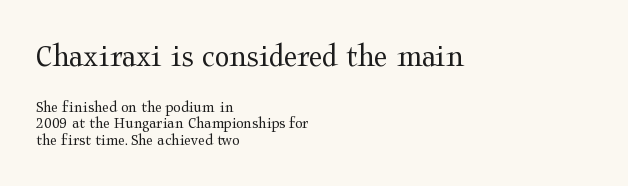
{"serif": "yes", "italic": "no", "bold": "no", "weight": "regular", "width": "wide", "stroke_contrast": "medium", "x_height": "medium", "monospaced": "no", "underline": "no", "align": "left", "line_spacing": "tight", "line_spacing_ratio": 0.98, "letter_spacing": "normal", "letter_spacing_em": 0.0, "larger_block": "first", "size_ratio": 2.0, "glyph_px": 34}
